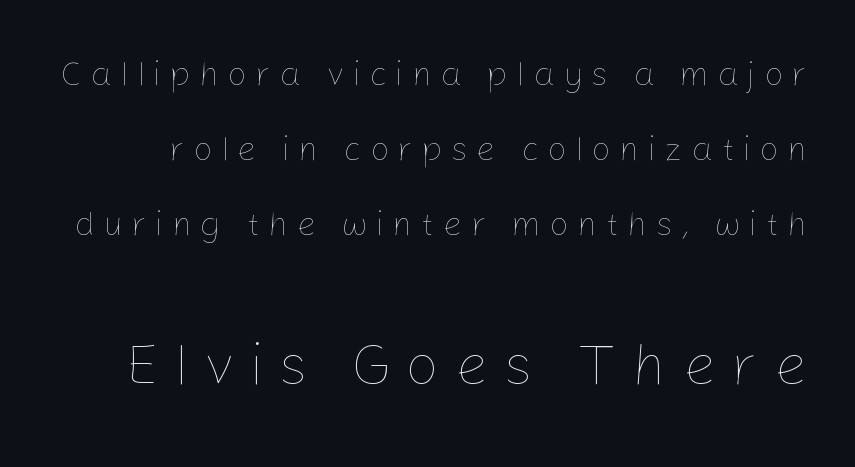
{"italic": "no", "bold": "no", "weight": "thin", "width": "normal", "stroke_contrast": "low", "x_height": "medium", "monospaced": "no", "underline": "no", "line_spacing": "loose", "line_spacing_ratio": 2.2, "letter_spacing": "wide", "letter_spacing_em": 0.25, "larger_block": "second", "size_ratio": 1.74, "glyph_px": 59}
